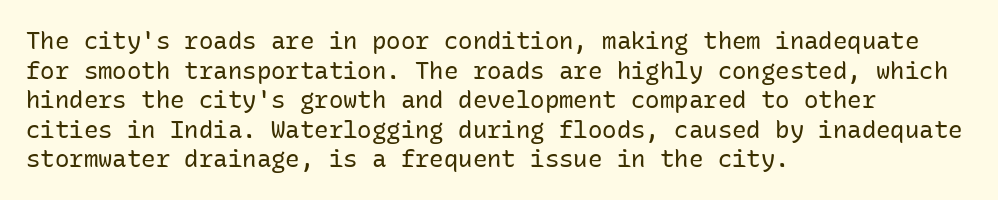
The image shows 24 px text type, upright; set left-aligned, line spacing 1.23x, normal letter spacing, not underlined.
